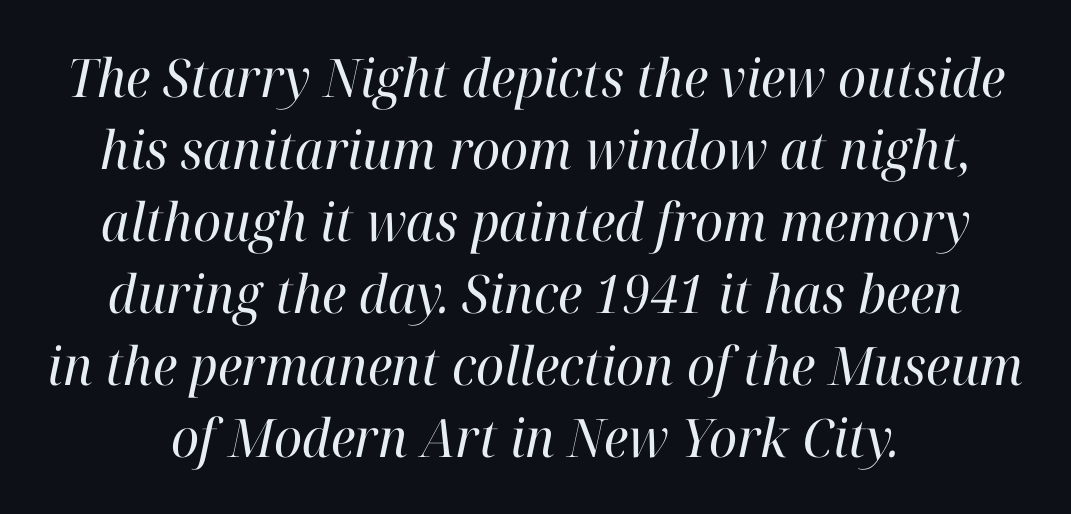
Q: Is the text bold? A: No.
Q: Is the text italic (slanted)? A: Yes, it leans right by about 12 degrees.
Q: Is the typeface a serif or a sans-serif typeface? A: Serif.
Q: Is the text underlined? A: No.
Q: Is the spacing between letters normal or unusually wide? A: Normal.
Q: Is the spacing between lines tight, normal or loose? A: Normal.
Q: Width (condensed, normal, or wide)? A: Normal.
Q: Stroke contrast? A: High.
Q: x-height? A: Medium.
Q: Monospaced? A: No.
